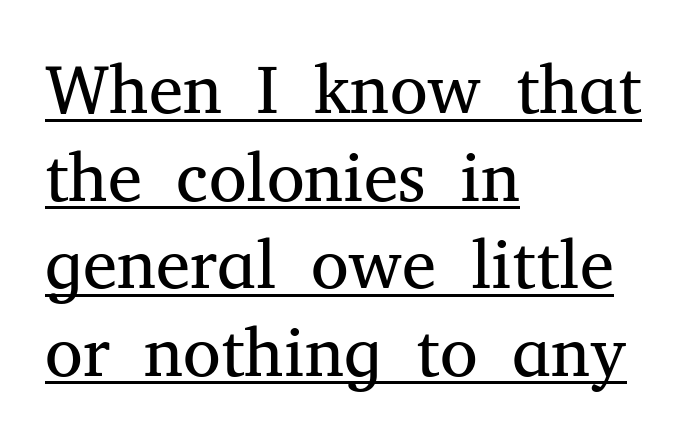
Q: Is the text bold? A: No.
Q: Is the text italic (slanted)? A: No, it is upright.
Q: Is the typeface a serif or a sans-serif typeface? A: Serif.
Q: Is the text underlined? A: Yes.
Q: How is the paragraph aligned? A: Left-aligned.
Q: Is the spacing between letters normal or unusually wide? A: Normal.
Q: Is the spacing between lines tight, normal or loose? A: Normal.
Q: Width (condensed, normal, or wide)? A: Normal.
Q: Stroke contrast? A: Medium.
Q: x-height? A: Medium.
Q: Monospaced? A: No.
